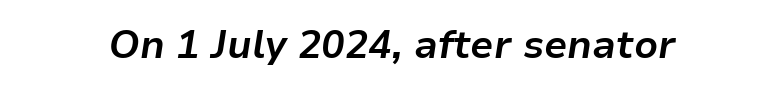
Q: Is the text bold? A: Yes.
Q: Is the text italic (slanted)? A: Yes, it leans right by about 9 degrees.
Q: Is the text underlined? A: No.
Q: Is the spacing between letters normal or unusually wide? A: Normal.
Q: Width (condensed, normal, or wide)? A: Normal.
Q: Stroke contrast? A: Low.
Q: x-height? A: Medium.
Q: Monospaced? A: No.
